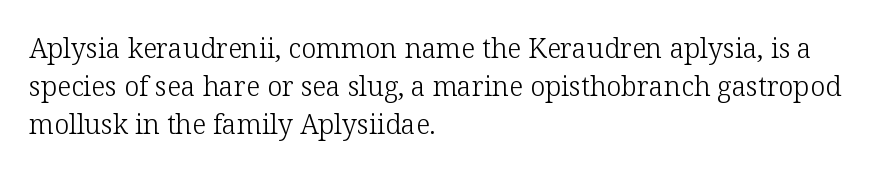
Q: Is the text bold? A: No.
Q: Is the text italic (slanted)? A: No, it is upright.
Q: Is the text underlined? A: No.
Q: How is the paragraph aligned? A: Left-aligned.
Q: Is the spacing between letters normal or unusually wide? A: Normal.
Q: Is the spacing between lines tight, normal or loose? A: Normal.
